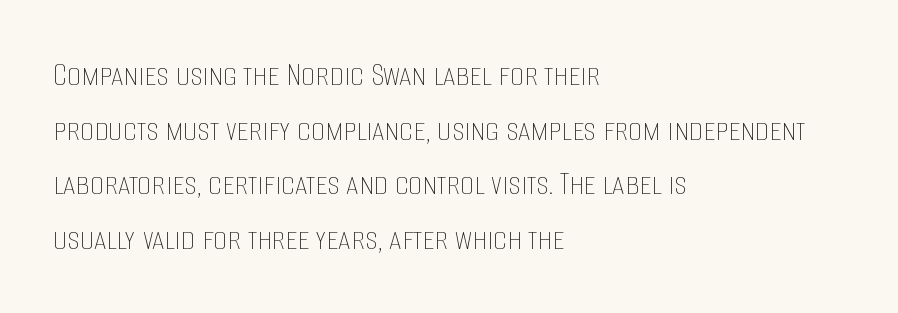
{"italic": "no", "bold": "no", "weight": "thin", "width": "condensed", "stroke_contrast": "low", "x_height": "large", "monospaced": "no", "underline": "no", "align": "left", "line_spacing": "normal", "line_spacing_ratio": 1.56, "letter_spacing": "normal", "letter_spacing_em": 0.0, "glyph_px": 35}
